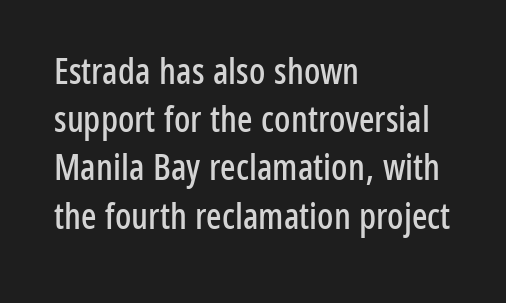
The designer went with a sans here, leaving each stem footless. The space directly below the letters is spotless. It's the straight-up-and-down kind of type. This sample has the flowing, uneven cadence of proportional lettering. Does the leading feel generous? No, just average.
